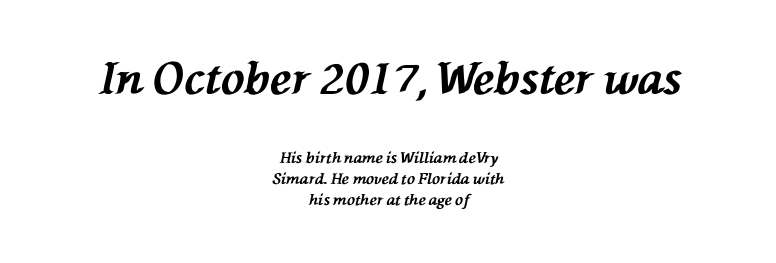
The image shows 44 px bold type, italic (leaning left); set centered, normal line spacing (1.39x), normal letter spacing, not underlined; the first (top) block is 2.93x larger; medium stroke contrast and a medium x-height.
